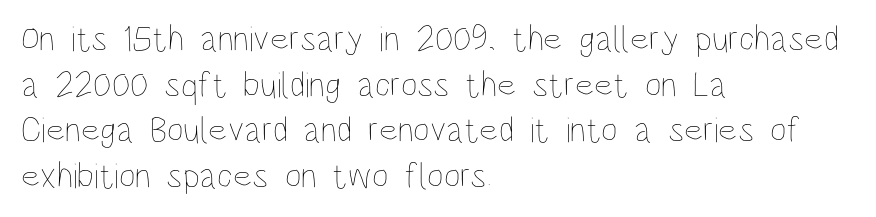
Summary of vertical rhythm: regular, with standard interline spacing. This sample uses an upright cut, with every glyph sitting square on the baseline. The typesetter chose a ragged-right arrangement here. The gap between lines stays unmarked. These lines are rendered in a variable-pitch font.
